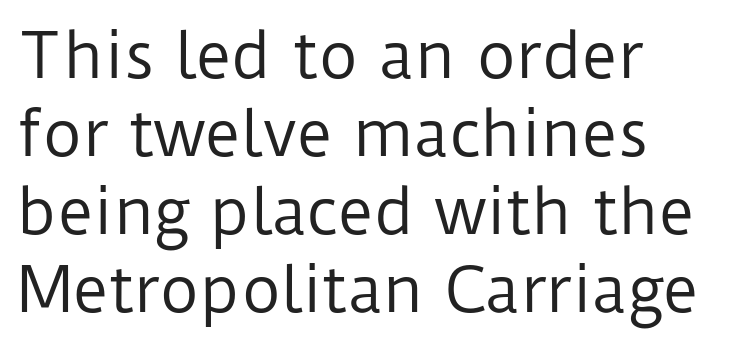
Q: Is the text bold? A: No.
Q: Is the text italic (slanted)? A: No, it is upright.
Q: Is the typeface a serif or a sans-serif typeface? A: Sans-serif.
Q: Is the text underlined? A: No.
Q: How is the paragraph aligned? A: Left-aligned.
Q: Is the spacing between letters normal or unusually wide? A: Normal.
Q: Is the spacing between lines tight, normal or loose? A: Normal.
Q: Width (condensed, normal, or wide)? A: Normal.
Q: Stroke contrast? A: Low.
Q: x-height? A: Medium.
Q: Monospaced? A: No.
